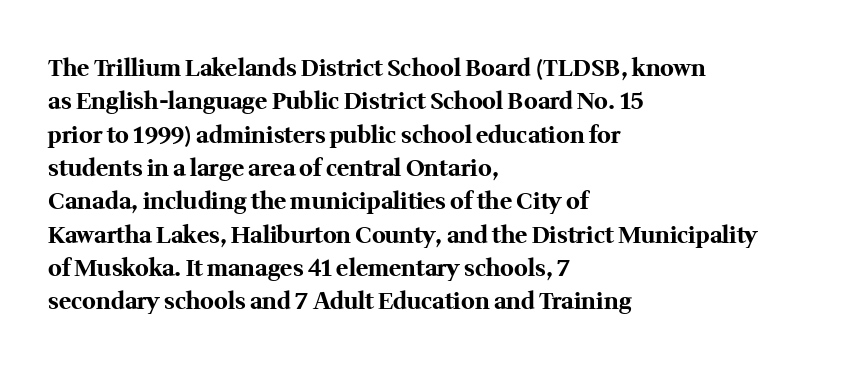
Every letter is thick-stroked: bold, no question. The space directly below the letters is spotless. How would I describe the line gaps? Plain and ordinary. A classic flush-left, rag-right setting is used for this passage. The specimen reads as upright at a glance.
